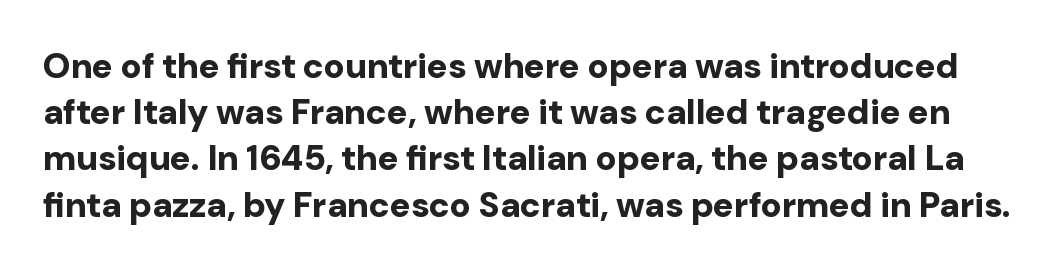
{"serif": "no", "italic": "no", "bold": "yes", "weight": "bold", "width": "normal", "stroke_contrast": "low", "x_height": "medium", "monospaced": "no", "underline": "no", "line_spacing": "normal", "line_spacing_ratio": 1.32, "letter_spacing": "normal", "letter_spacing_em": 0.0, "glyph_px": 35}
